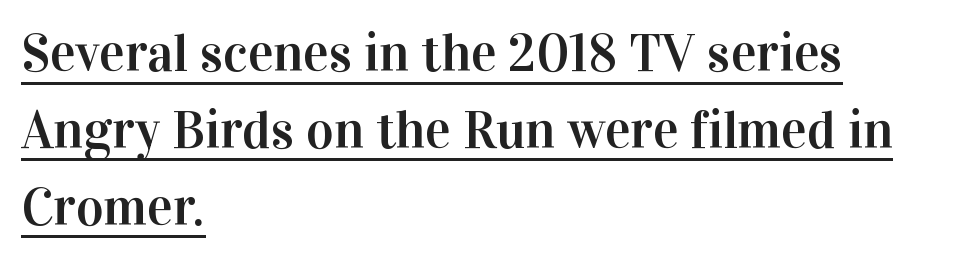
The lines sit at an ordinary, default distance from one another. These lines keep a tight, regular rhythm from letter to letter. If you drew a ruler down the left edge, every line would touch it. Font category for this specimen: serif.
